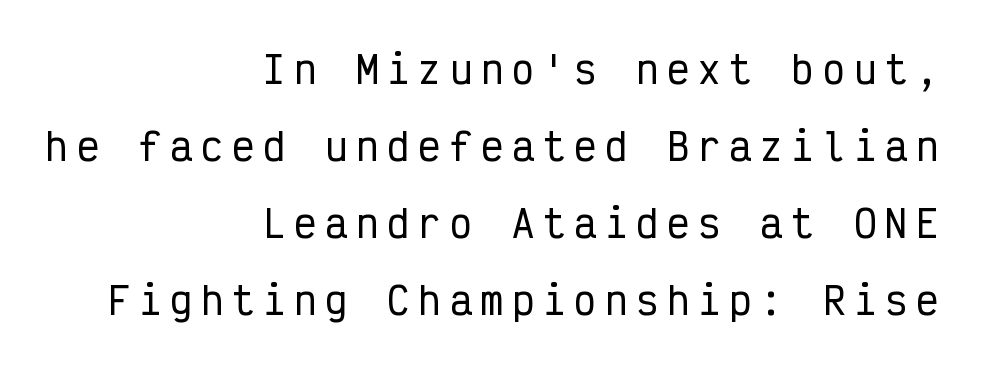
{"serif": "no", "italic": "no", "width": "condensed", "stroke_contrast": "low", "x_height": "medium", "monospaced": "yes", "underline": "no", "align": "right", "line_spacing": "loose", "line_spacing_ratio": 2.08, "letter_spacing": "wide", "letter_spacing_em": 0.24, "glyph_px": 37}
